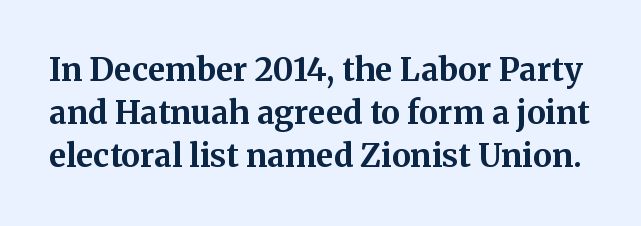
Q: Is the text bold? A: Yes.
Q: Is the text italic (slanted)? A: No, it is upright.
Q: Is the typeface a serif or a sans-serif typeface? A: Serif.
Q: Is the text underlined? A: No.
Q: Is the spacing between letters normal or unusually wide? A: Normal.
Q: Is the spacing between lines tight, normal or loose? A: Normal.
Q: Width (condensed, normal, or wide)? A: Normal.
Q: Stroke contrast? A: Medium.
Q: x-height? A: Medium.
Q: Monospaced? A: No.
